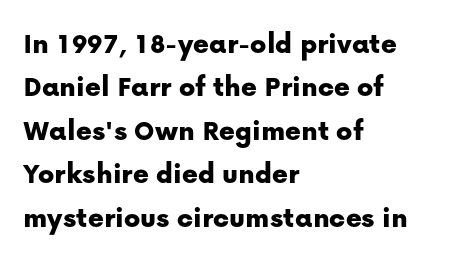
Q: Is the text italic (slanted)? A: No, it is upright.
Q: Is the typeface a serif or a sans-serif typeface? A: Sans-serif.
Q: Is the text underlined? A: No.
Q: How is the paragraph aligned? A: Left-aligned.
Q: Is the spacing between letters normal or unusually wide? A: Normal.
Q: Is the spacing between lines tight, normal or loose? A: Normal.
Q: Width (condensed, normal, or wide)? A: Normal.
Q: Stroke contrast? A: Low.
Q: x-height? A: Medium.
Q: Monospaced? A: No.
